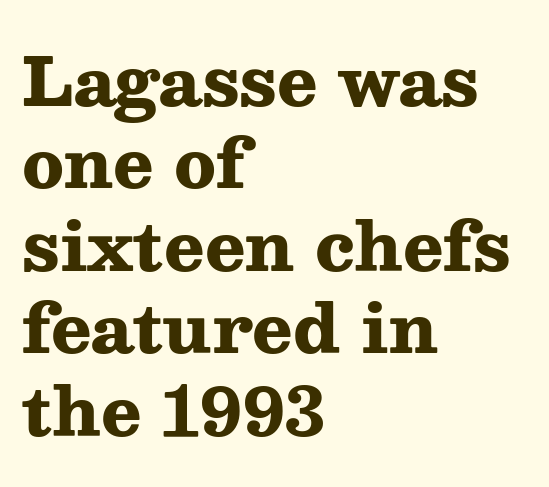
The image shows 67 px heavy, wide serif type, upright; set left-aligned, line spacing 1.23x, normal letter spacing, not underlined; medium stroke contrast and a medium x-height.
